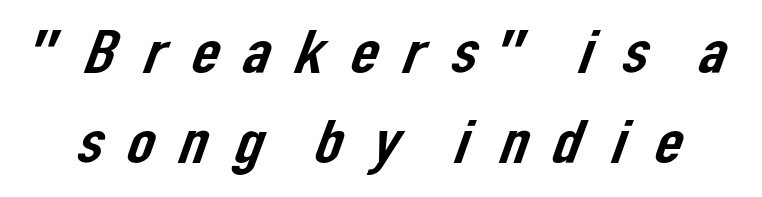
Leading: standard. The letters advance in unequal steps, a hallmark of proportional type. Has an underline been added? It has not. Classification — sans serif. Tracking value appears strongly positive — letters spread wide.
